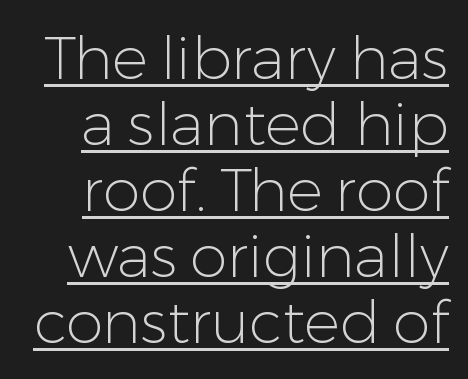
The lettering stays uniformly vertical, giving the passage a roman look. You could call the tracking neutral — neither tight nor loose. A typesetter would call this proportional, since set widths differ per character. Does the type have serifs? No, each stem ends abruptly. A baseline rule has been typeset under these characters. Is this a heavy cut? Hardly; it is regular or lighter.
